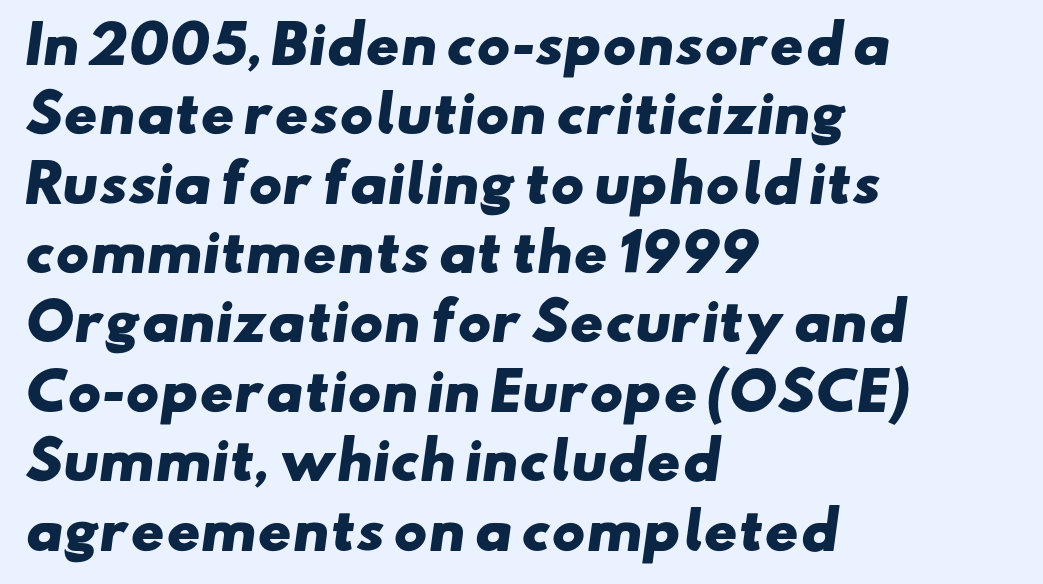
{"serif": "no", "bold": "yes", "weight": "heavy", "width": "wide", "stroke_contrast": "low", "x_height": "small", "monospaced": "no", "underline": "no", "align": "left", "line_spacing": "normal", "line_spacing_ratio": 1.36, "letter_spacing": "normal", "letter_spacing_em": 0.0, "glyph_px": 51}
